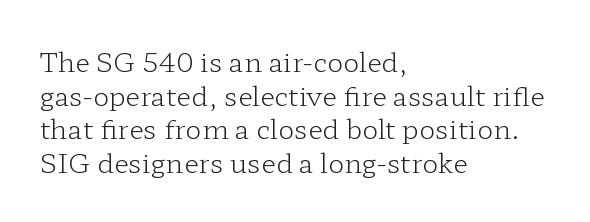
The image shows 27 px text type, upright; set left-aligned, normal line spacing (1.25x), normal letter spacing, not underlined.
